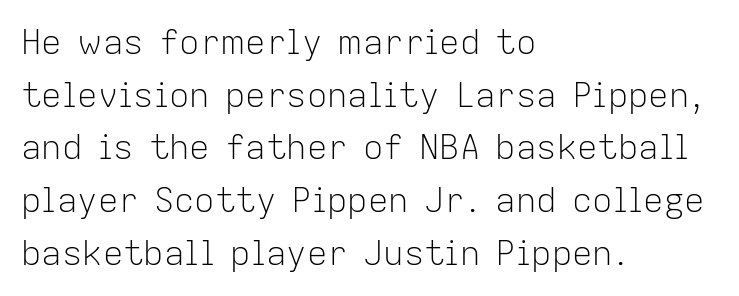
{"serif": "no", "italic": "no", "bold": "no", "weight": "light", "width": "normal", "stroke_contrast": "low", "x_height": "medium", "monospaced": "no", "underline": "no", "align": "left", "line_spacing": "normal", "line_spacing_ratio": 1.55, "letter_spacing": "normal", "letter_spacing_em": 0.0, "glyph_px": 34}
